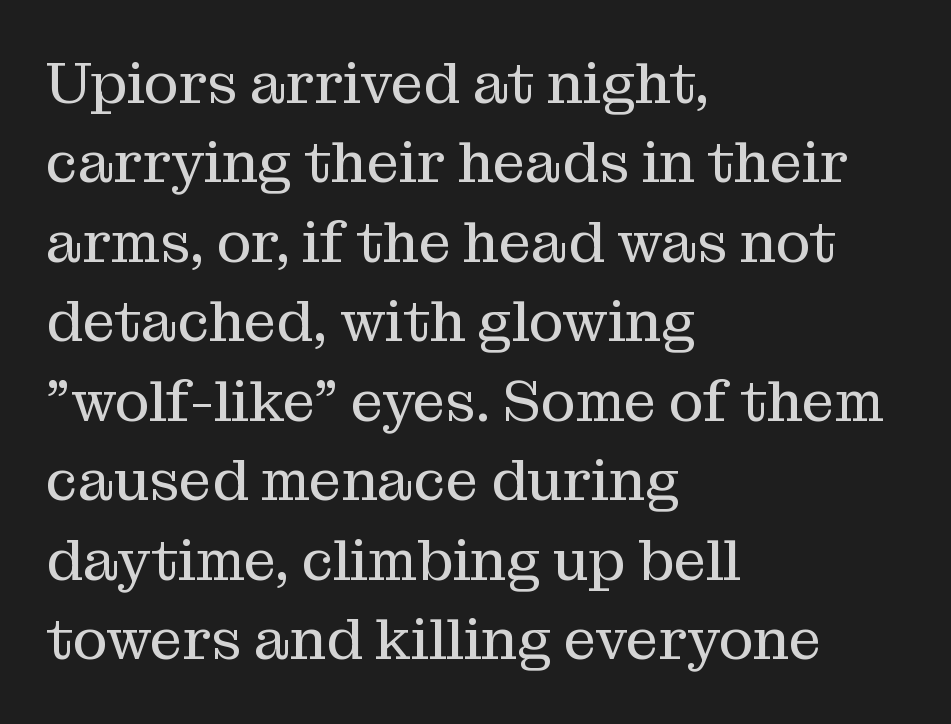
The image shows 58 px regular-weight serif type, upright; set left-aligned, normal line spacing (1.37x), normal letter spacing, not underlined; medium stroke contrast and a medium x-height.
